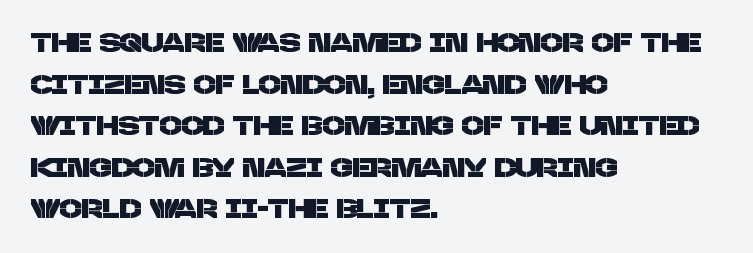
This rendering uses left alignment, leaving the right contour irregular. Summary of vertical rhythm: regular, with standard interline spacing. Quick note: underline off. Letter spacing: default.
